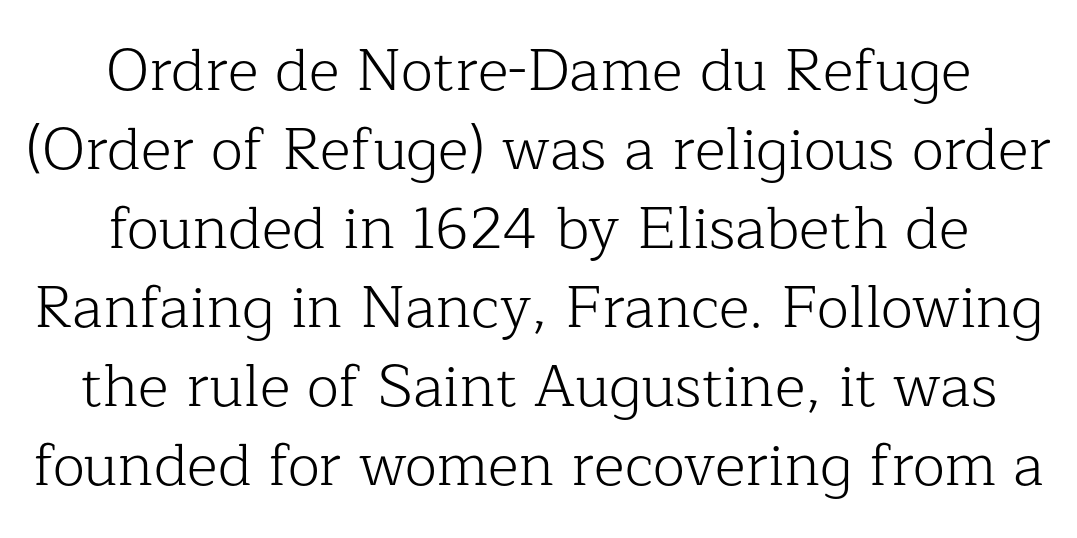
The image shows 59 px light serif type, upright; set centered, normal line spacing (1.34x), normal letter spacing, not underlined; low stroke contrast and a medium x-height.
